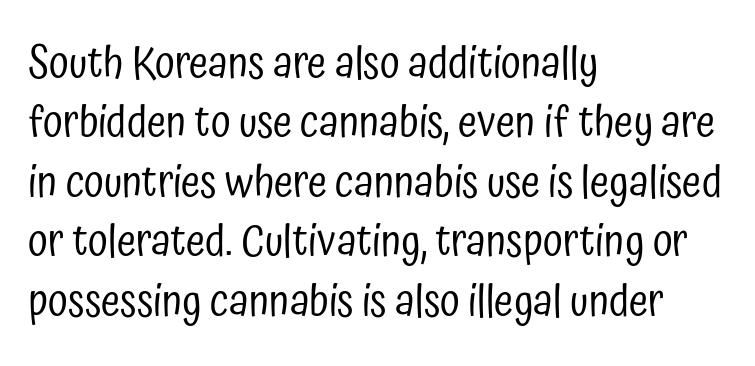
Q: Is the text bold? A: No.
Q: Is the text italic (slanted)? A: No, it is upright.
Q: Is the typeface a serif or a sans-serif typeface? A: Sans-serif.
Q: Is the text underlined? A: No.
Q: How is the paragraph aligned? A: Left-aligned.
Q: Is the spacing between letters normal or unusually wide? A: Normal.
Q: Is the spacing between lines tight, normal or loose? A: Normal.
Q: Width (condensed, normal, or wide)? A: Condensed.
Q: Stroke contrast? A: Low.
Q: x-height? A: Medium.
Q: Monospaced? A: No.
